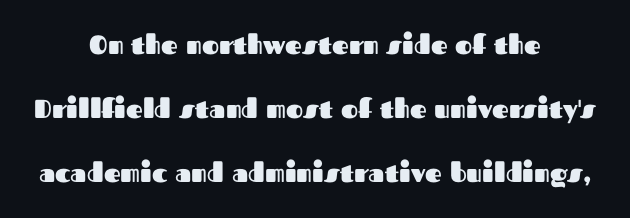
The image shows 26 px bold type, upright; set centered, loose line spacing (2.47x), normal letter spacing, not underlined.
